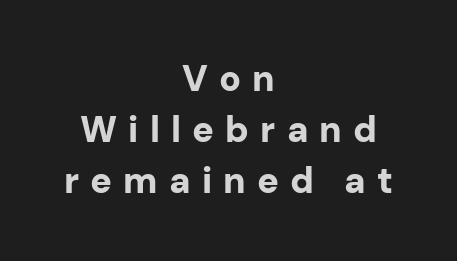
Short note: letters widely spaced. The glyphs have the mass of a bold cut. The glyphs in this specimen are sans serif. The rendering uses natural spacing where letterforms have individual widths. The space between consecutive lines is moderate. Every stem runs plumb, perpendicular to the baseline.
